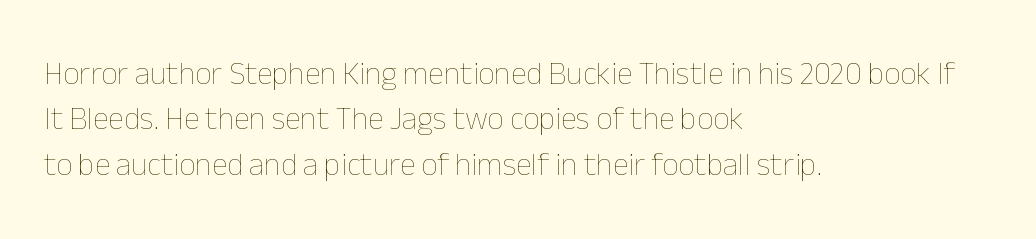
The image shows 32 px thin type, upright; set left-aligned, normal line spacing (1.42x), normal letter spacing, not underlined; low stroke contrast and a medium x-height.
